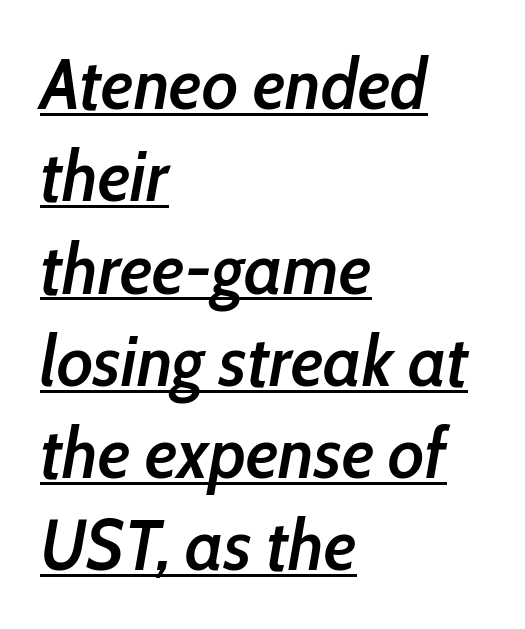
Q: Is the text bold? A: Semi-bold.
Q: Is the text italic (slanted)? A: Yes, it leans right by about 10 degrees.
Q: Is the text underlined? A: Yes.
Q: How is the paragraph aligned? A: Left-aligned.
Q: Is the spacing between letters normal or unusually wide? A: Normal.
Q: Is the spacing between lines tight, normal or loose? A: Normal.
Q: Width (condensed, normal, or wide)? A: Condensed.
Q: Stroke contrast? A: Low.
Q: x-height? A: Medium.
Q: Monospaced? A: No.
